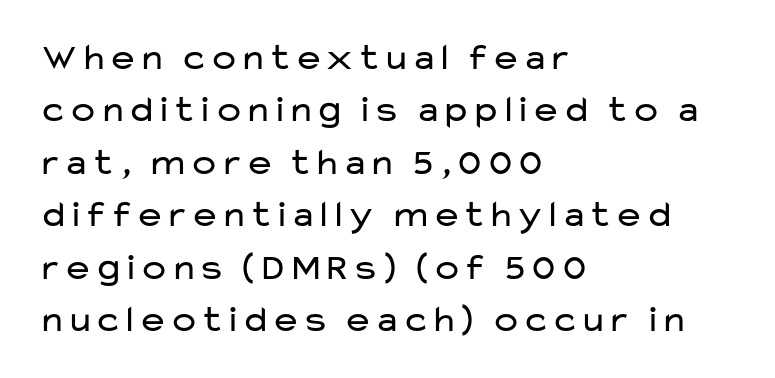
The image shows 38 px regular-weight, wide sans-serif type, upright; set left-aligned, normal line spacing (1.38x), normal letter spacing, not underlined; low stroke contrast and a medium x-height.
